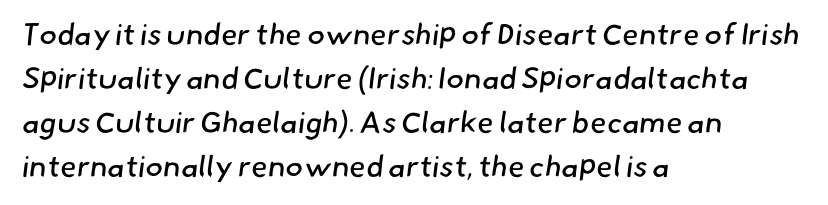
No letter is thick-stroked: the sample isn't bold. Typeset ragged right — the left edge is the straight one. Varying glyph widths throughout — classic text-font behaviour. Glance below the letters and you will spot only blank space. Inter-character spacing is left at the font's built-in metrics. Leading: standard.
